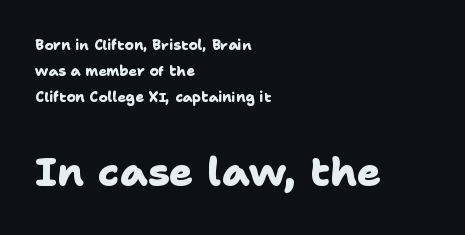
{"serif": "no", "bold": "yes", "weight": "heavy", "width": "normal", "stroke_contrast": "low", "x_height": "medium", "monospaced": "no", "underline": "no", "align": "left", "line_spacing_ratio": 1.86, "letter_spacing": "normal", "letter_spacing_em": 0.0, "larger_block": "second", "size_ratio": 2.86, "glyph_px": 40}
